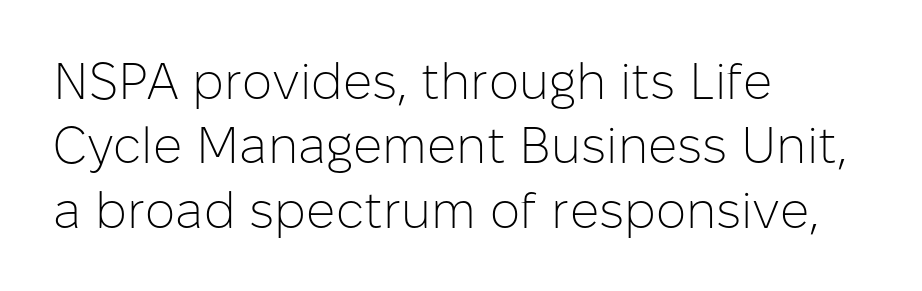
{"serif": "no", "italic": "no", "bold": "no", "weight": "light", "width": "normal", "stroke_contrast": "low", "x_height": "medium", "monospaced": "no", "underline": "no", "align": "left", "line_spacing": "normal", "line_spacing_ratio": 1.26, "letter_spacing": "normal", "letter_spacing_em": 0.0, "glyph_px": 51}
